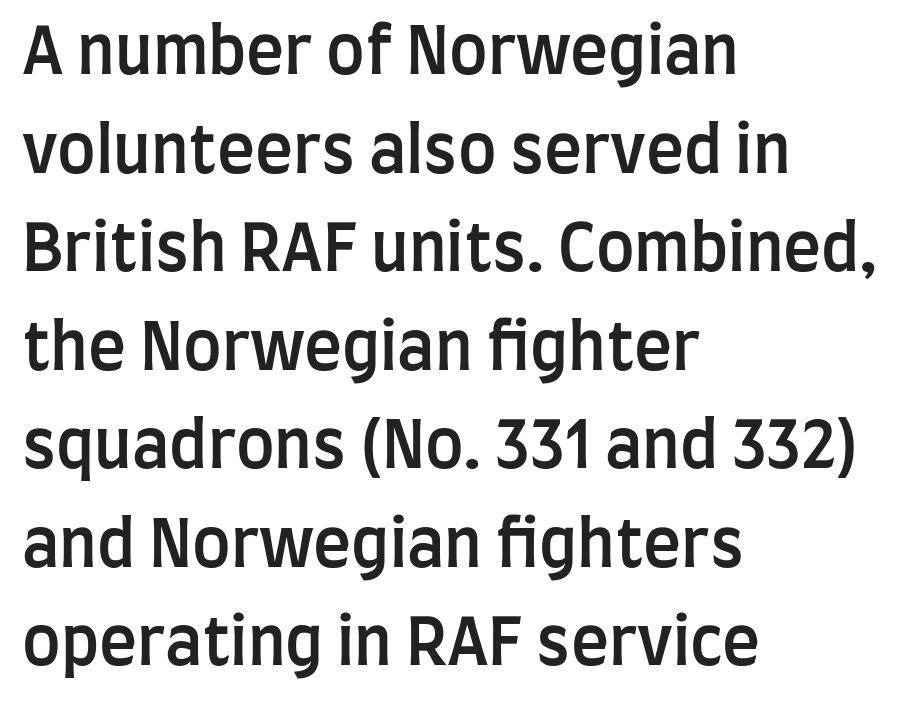
{"serif": "no", "italic": "no", "bold": "semi", "weight": "semibold", "width": "condensed", "stroke_contrast": "low", "x_height": "large", "monospaced": "no", "underline": "no", "align": "left", "line_spacing": "normal", "line_spacing_ratio": 1.54, "letter_spacing": "normal", "letter_spacing_em": 0.0, "glyph_px": 64}
